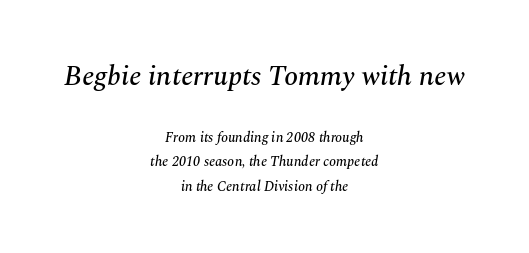
Q: Is the text italic (slanted)? A: Yes, it leans right by about 10 degrees.
Q: Is the typeface a serif or a sans-serif typeface? A: Serif.
Q: Is the text underlined? A: No.
Q: How is the paragraph aligned? A: Centered.
Q: Is the spacing between letters normal or unusually wide? A: Normal.
Q: Which block of text is set in a larger size, the first (top) or the second (bottom)? A: The first (top) one.
Q: Width (condensed, normal, or wide)? A: Normal.
Q: Stroke contrast? A: Medium.
Q: x-height? A: Medium.
Q: Monospaced? A: No.
